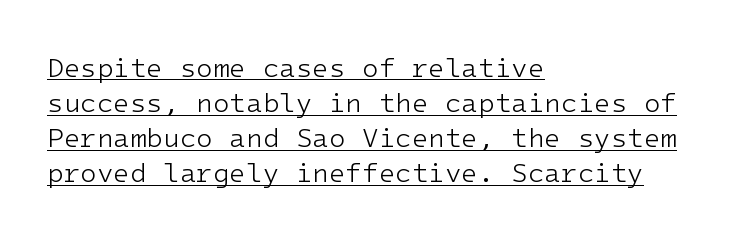
Q: Is the text bold? A: No.
Q: Is the text italic (slanted)? A: No, it is upright.
Q: Is the text underlined? A: Yes.
Q: How is the paragraph aligned? A: Left-aligned.
Q: Is the spacing between letters normal or unusually wide? A: Normal.
Q: Is the spacing between lines tight, normal or loose? A: Normal.
